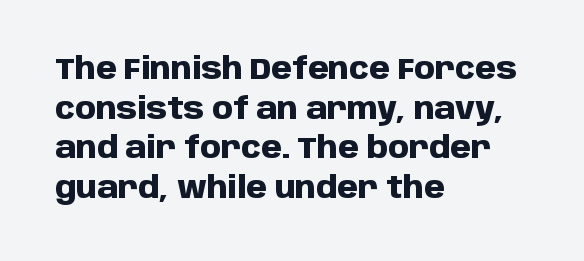
{"serif": "no", "italic": "no", "bold": "yes", "weight": "heavy", "width": "normal", "stroke_contrast": "low", "x_height": "large", "monospaced": "no", "underline": "no", "align": "left", "line_spacing": "normal", "line_spacing_ratio": 1.32, "letter_spacing": "normal", "letter_spacing_em": 0.0, "glyph_px": 30}
